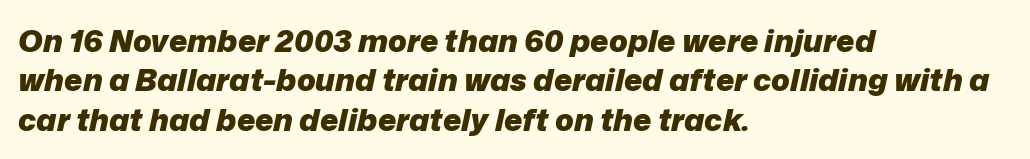
How would I describe the line gaps? Plain and ordinary. When letters slant like this, we call the style italic. Heft: maximum for text — a bold. The words here are not underlined. Between one letter and the next there's only the usual sliver of space.
